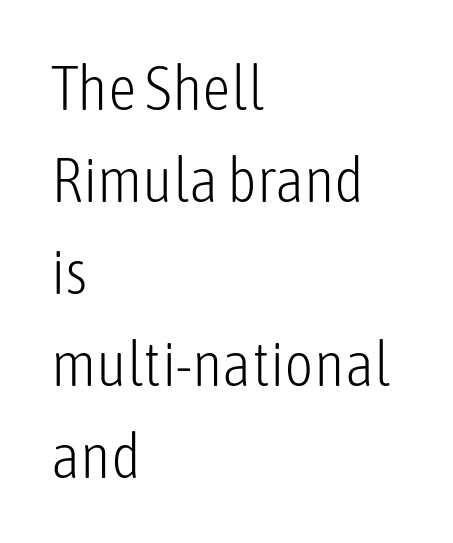
Casual observation: everything's shoved over to the left. The face used here is a sans, in the tradition of grotesques and geometrics. The rows are spaced the way most documents space them. The weight tops out at a normal text grade. This sample uses plain, unmodified letter spacing. Each letter keeps its own natural width here, so spacing adapts to shape.
